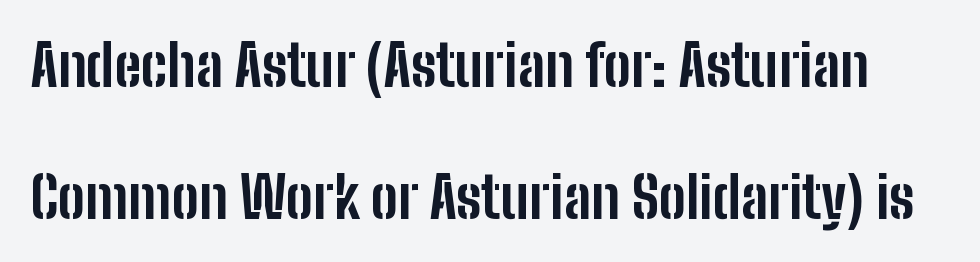
{"serif": "no", "italic": "no", "bold": "yes", "weight": "bold", "width": "condensed", "stroke_contrast": "low", "x_height": "medium", "monospaced": "no", "underline": "no", "line_spacing": "loose", "line_spacing_ratio": 2.31, "letter_spacing": "normal", "letter_spacing_em": 0.0, "glyph_px": 57}
